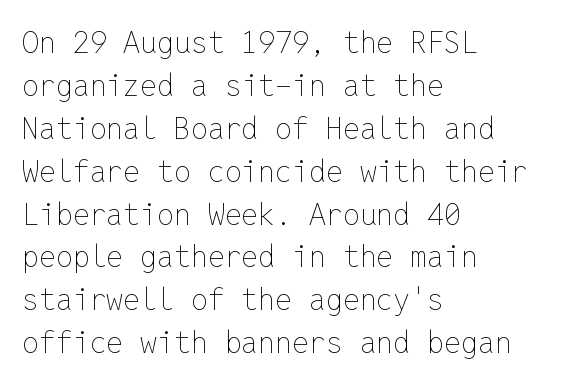
{"italic": "no", "bold": "no", "weight": "thin", "width": "normal", "stroke_contrast": "low", "x_height": "medium", "monospaced": "yes", "underline": "no", "align": "left", "line_spacing": "normal", "line_spacing_ratio": 1.43, "letter_spacing": "normal", "letter_spacing_em": 0.0, "glyph_px": 30}
